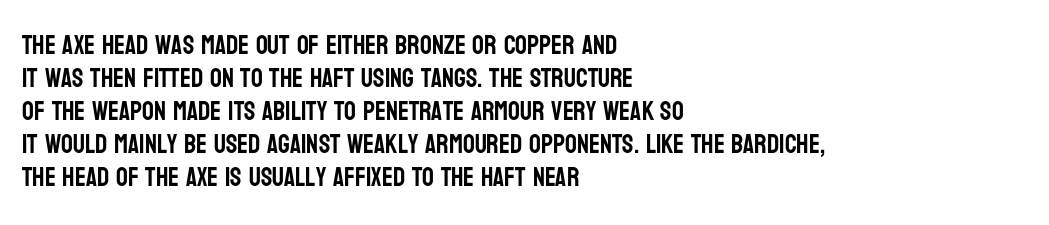
Q: Is the text italic (slanted)? A: No, it is upright.
Q: Is the text underlined? A: No.
Q: How is the paragraph aligned? A: Left-aligned.
Q: Is the spacing between letters normal or unusually wide? A: Normal.
Q: Is the spacing between lines tight, normal or loose? A: Normal.
